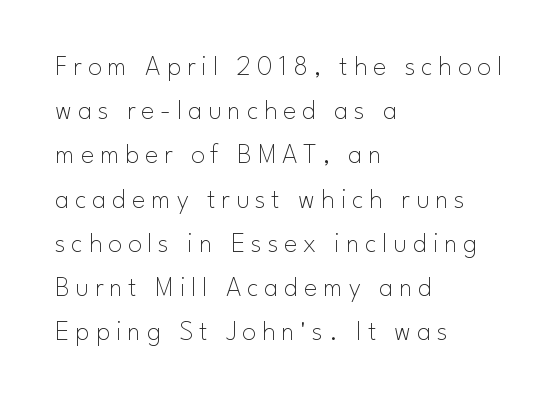
The image shows 28 px thin sans-serif type, upright; set left-aligned, normal line spacing (1.58x), unusually wide letter spacing (+0.21 em), not underlined; low stroke contrast and a small x-height.
